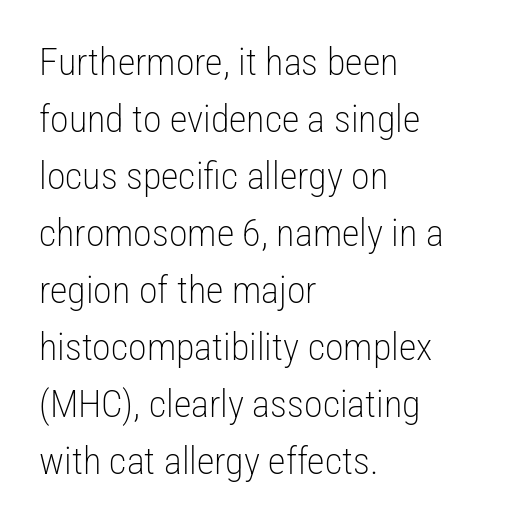
Is the type heavy? It reads as light-to-regular instead. The space between consecutive lines is moderate. Here the designer chose a conventional face with non-uniform glyph widths. Which margin do the lines hug? The left one — the right edge is uneven. Notice how the stems are strictly vertical — no italics here. Unmarked baselines from the first word to the last.
